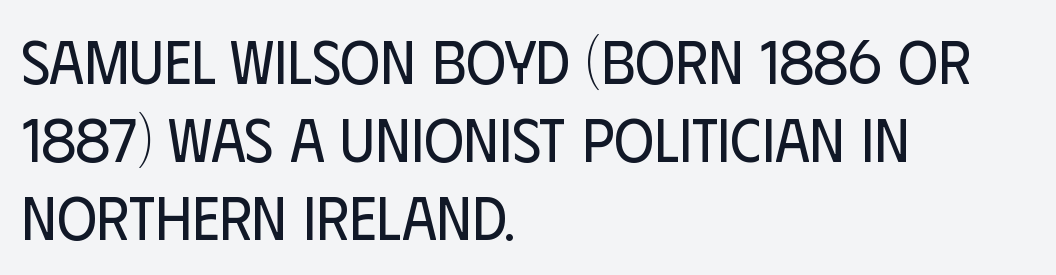
Q: Is the text bold? A: No.
Q: Is the text italic (slanted)? A: No, it is upright.
Q: Is the typeface a serif or a sans-serif typeface? A: Sans-serif.
Q: Is the text underlined? A: No.
Q: How is the paragraph aligned? A: Left-aligned.
Q: Is the spacing between letters normal or unusually wide? A: Normal.
Q: Is the spacing between lines tight, normal or loose? A: Normal.
Q: Width (condensed, normal, or wide)? A: Condensed.
Q: Stroke contrast? A: Low.
Q: x-height? A: Large.
Q: Monospaced? A: No.
